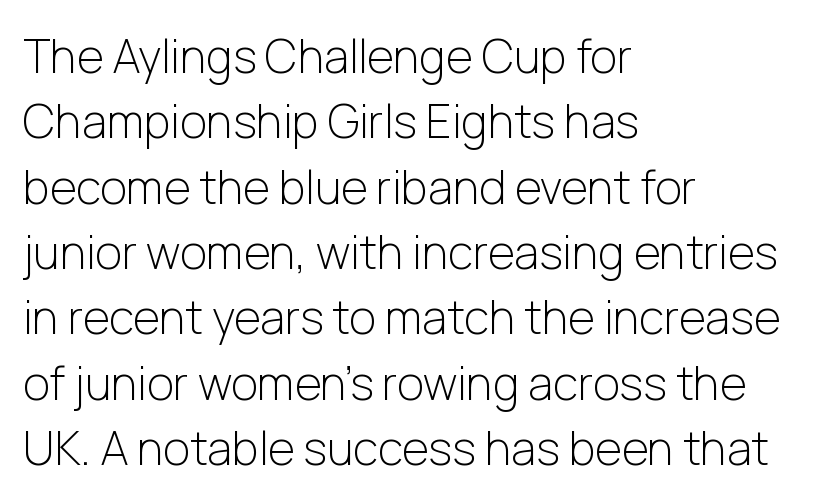
Q: Is the text bold? A: No.
Q: Is the text italic (slanted)? A: No, it is upright.
Q: Is the typeface a serif or a sans-serif typeface? A: Sans-serif.
Q: Is the text underlined? A: No.
Q: How is the paragraph aligned? A: Left-aligned.
Q: Is the spacing between letters normal or unusually wide? A: Normal.
Q: Is the spacing between lines tight, normal or loose? A: Normal.
Q: Width (condensed, normal, or wide)? A: Normal.
Q: Stroke contrast? A: Low.
Q: x-height? A: Medium.
Q: Monospaced? A: No.
